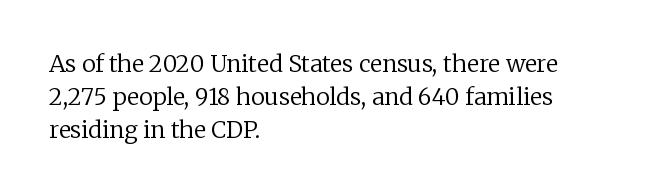
{"italic": "no", "bold": "no", "underline": "no", "align": "left", "line_spacing": "normal", "line_spacing_ratio": 1.43, "letter_spacing": "normal", "letter_spacing_em": 0.0, "glyph_px": 23}
